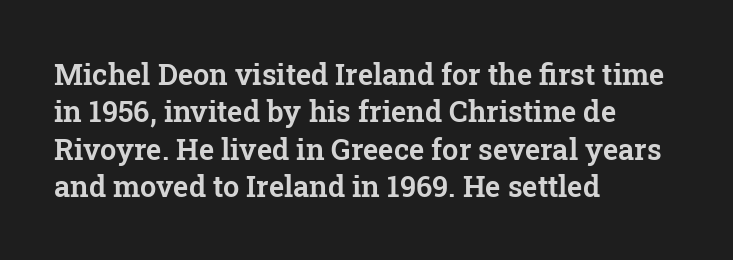
This is serif lettering, the kind often seen in printed books. Standard letterfit; no display-style spreading of the glyphs. Character widths vary here, with narrow letters taking less room than wide ones. Left-aligned paragraph, ragged on the right. The designer left line spacing at the default.
